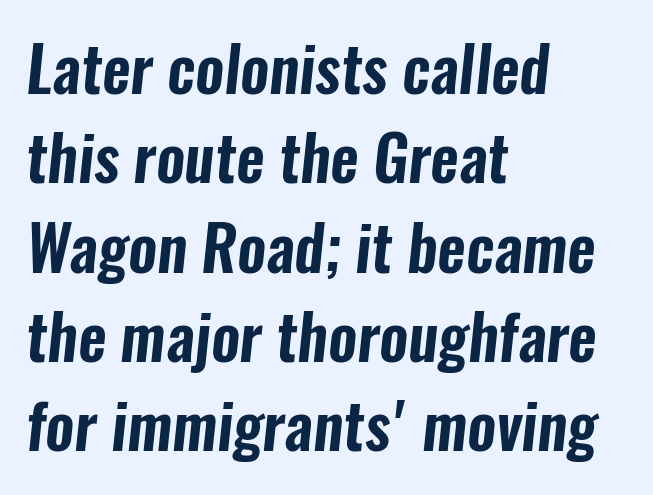
The foot of each line stays bare and open. How would I describe the line gaps? Plain and ordinary. The letters carry no serifs — their stems end cleanly without finishing strokes. Each letter keeps its own natural width here, so spacing adapts to shape. The tracking reads as untouched default to a designer's eye.
